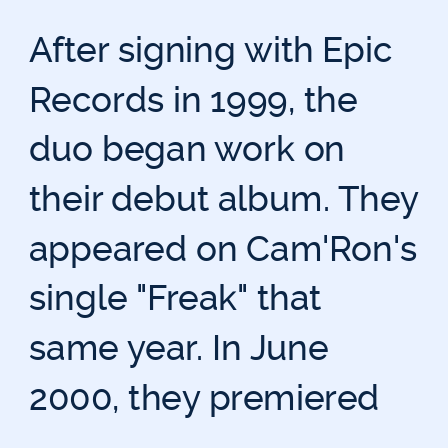
The image shows 35 px sans-serif type, upright; set left-aligned, normal line spacing (1.42x), normal letter spacing, not underlined; low stroke contrast and a medium x-height.
